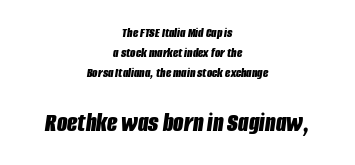
Q: Is the text bold? A: Yes.
Q: Is the text italic (slanted)? A: Yes, it leans right by about 8 degrees.
Q: Is the text underlined? A: No.
Q: How is the paragraph aligned? A: Centered.
Q: Is the spacing between letters normal or unusually wide? A: Normal.
Q: Is the spacing between lines tight, normal or loose? A: Normal.
Q: Which block of text is set in a larger size, the first (top) or the second (bottom)? A: The second (bottom) one.
